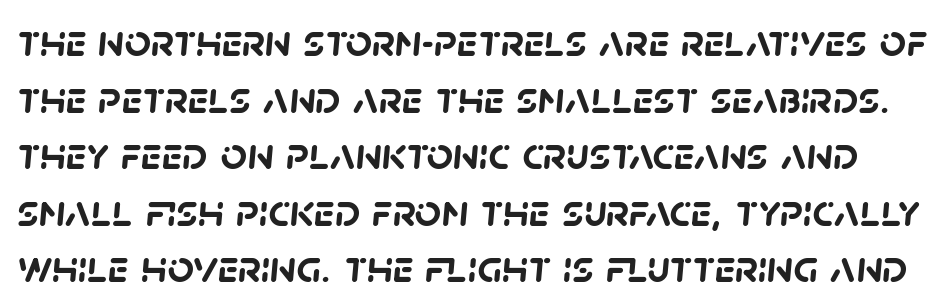
Spacing verdict: proportional, widths tailored to each character. Pretty heavy lettering here — definitely bold. I'd call this a sans setting — the letters go barefoot. Look at the tracking — it's just the regular setting, nothing added. Underline: absent.
